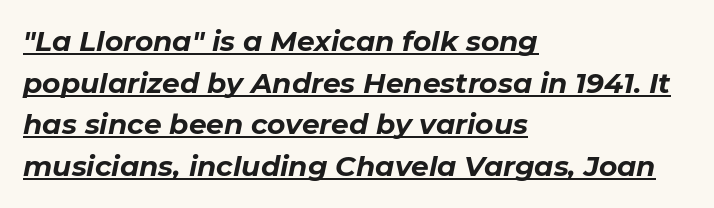
The image shows 28 px bold type, italic (leaning right); set left-aligned, normal line spacing (1.49x), normal letter spacing, underlined; low stroke contrast and a medium x-height.
